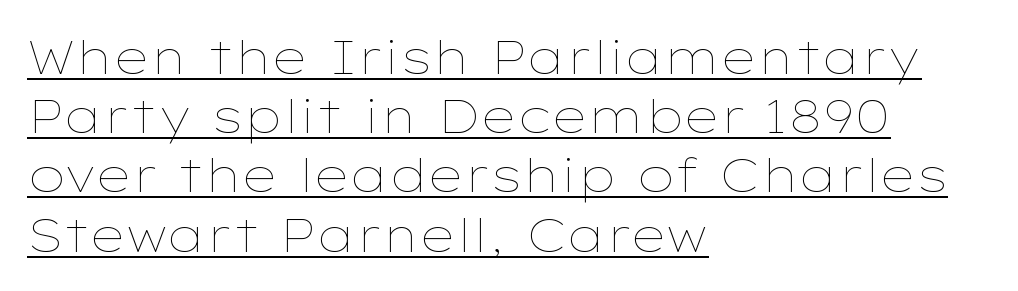
The letters advance in unequal steps, a hallmark of proportional type. Inter-character spacing is left at the font's built-in metrics. It's the straight-up-and-down kind of type. The lettering is marked with a stroke running underneath it.
